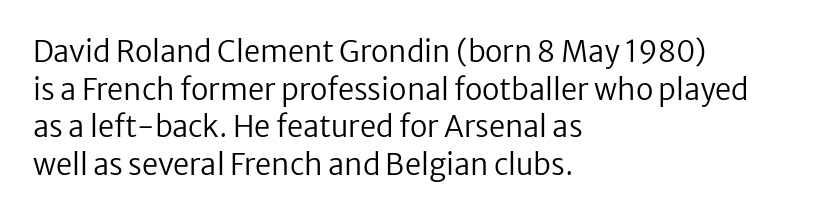
Q: Is the text bold? A: No.
Q: Is the text italic (slanted)? A: No, it is upright.
Q: Is the typeface a serif or a sans-serif typeface? A: Sans-serif.
Q: Is the text underlined? A: No.
Q: How is the paragraph aligned? A: Left-aligned.
Q: Is the spacing between letters normal or unusually wide? A: Normal.
Q: Is the spacing between lines tight, normal or loose? A: Normal.
Q: Width (condensed, normal, or wide)? A: Normal.
Q: Stroke contrast? A: Low.
Q: x-height? A: Medium.
Q: Monospaced? A: No.
